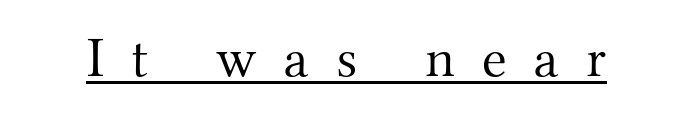
Q: Is the text bold? A: No.
Q: Is the text italic (slanted)? A: No, it is upright.
Q: Is the typeface a serif or a sans-serif typeface? A: Serif.
Q: Is the text underlined? A: Yes.
Q: Is the spacing between letters normal or unusually wide? A: Unusually wide.
Q: Width (condensed, normal, or wide)? A: Normal.
Q: Stroke contrast? A: Medium.
Q: x-height? A: Small.
Q: Monospaced? A: No.
